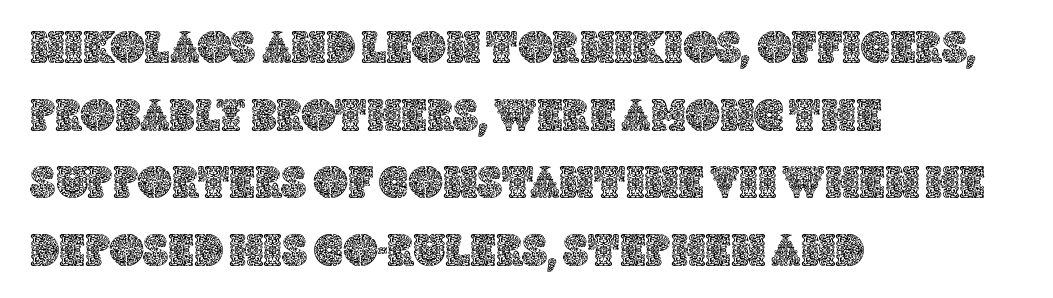
Q: Is the text italic (slanted)? A: No, it is upright.
Q: Is the text underlined? A: No.
Q: How is the paragraph aligned? A: Left-aligned.
Q: Is the spacing between letters normal or unusually wide? A: Normal.
Q: Is the spacing between lines tight, normal or loose? A: Normal.
Q: Width (condensed, normal, or wide)? A: Normal.
Q: x-height? A: Large.
Q: Monospaced? A: No.
